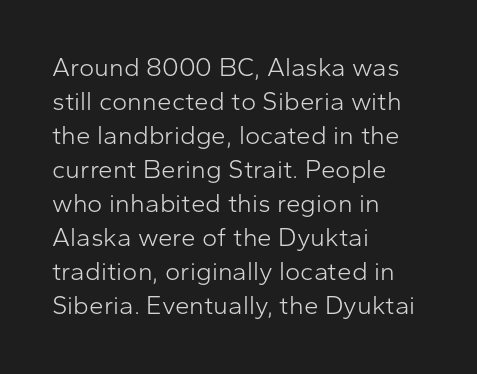
Descenders are the only things crossing below the line. All the whitespace from short lines collects on the right. Characters remain perfectly vertical along every line. The letters sit at their default tracking, neither squeezed nor spread.
